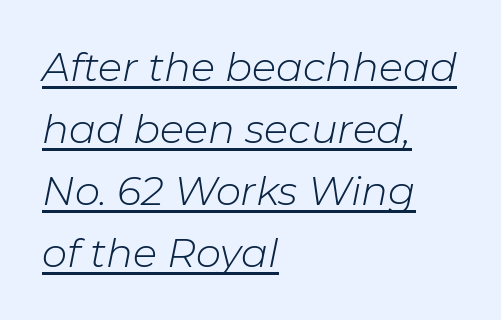
Q: Is the text bold? A: No.
Q: Is the text italic (slanted)? A: Yes, it leans right by about 11 degrees.
Q: Is the text underlined? A: Yes.
Q: How is the paragraph aligned? A: Left-aligned.
Q: Is the spacing between letters normal or unusually wide? A: Normal.
Q: Is the spacing between lines tight, normal or loose? A: Normal.
Q: Width (condensed, normal, or wide)? A: Normal.
Q: Stroke contrast? A: Low.
Q: x-height? A: Medium.
Q: Monospaced? A: No.
